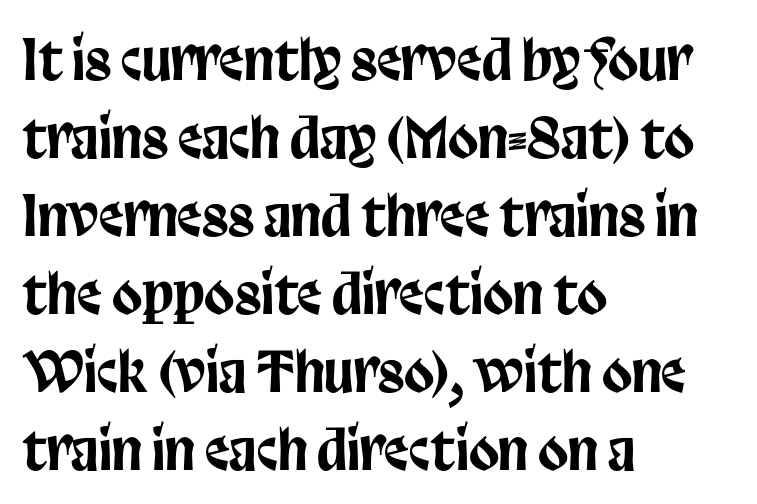
{"serif": "no", "italic": "no", "width": "condensed", "stroke_contrast": "low", "x_height": "large", "monospaced": "no", "underline": "no", "align": "left", "line_spacing": "normal", "line_spacing_ratio": 1.42, "letter_spacing": "normal", "letter_spacing_em": 0.0, "glyph_px": 55}
